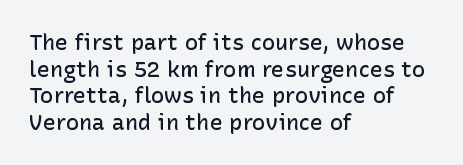
{"italic": "no", "bold": "semi", "underline": "no", "align": "left", "line_spacing_ratio": 1.21, "letter_spacing": "normal", "letter_spacing_em": 0.0, "glyph_px": 22}
